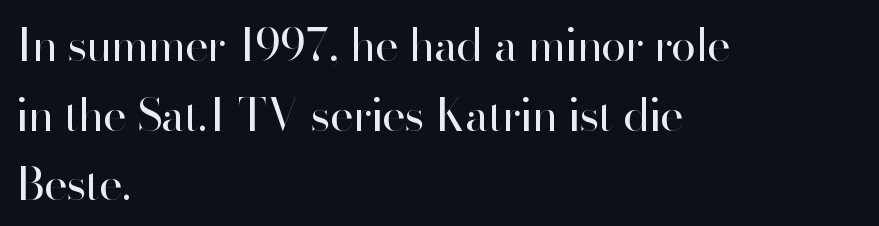
Q: Is the text bold? A: No.
Q: Is the text italic (slanted)? A: No, it is upright.
Q: Is the typeface a serif or a sans-serif typeface? A: Sans-serif.
Q: Is the text underlined? A: No.
Q: How is the paragraph aligned? A: Left-aligned.
Q: Is the spacing between letters normal or unusually wide? A: Normal.
Q: Is the spacing between lines tight, normal or loose? A: Normal.
Q: Width (condensed, normal, or wide)? A: Normal.
Q: Stroke contrast? A: High.
Q: x-height? A: Small.
Q: Monospaced? A: No.
